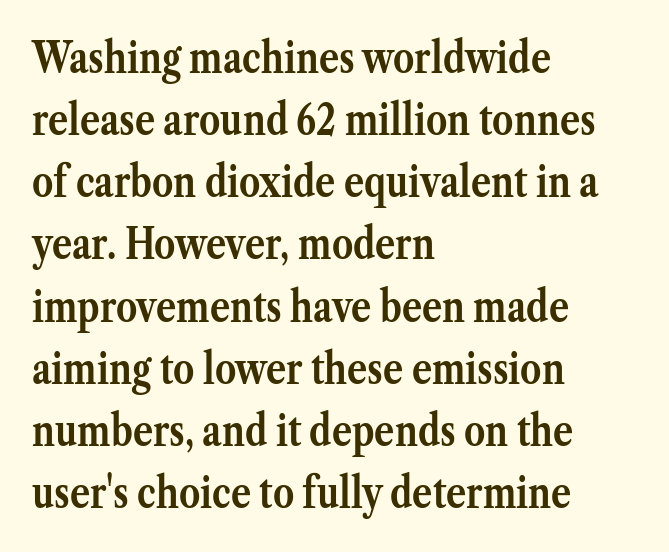
Q: Is the text bold? A: Yes.
Q: Is the text italic (slanted)? A: No, it is upright.
Q: Is the typeface a serif or a sans-serif typeface? A: Serif.
Q: Is the text underlined? A: No.
Q: How is the paragraph aligned? A: Left-aligned.
Q: Is the spacing between letters normal or unusually wide? A: Normal.
Q: Is the spacing between lines tight, normal or loose? A: Normal.
Q: Width (condensed, normal, or wide)? A: Normal.
Q: Stroke contrast? A: Medium.
Q: x-height? A: Medium.
Q: Monospaced? A: No.
